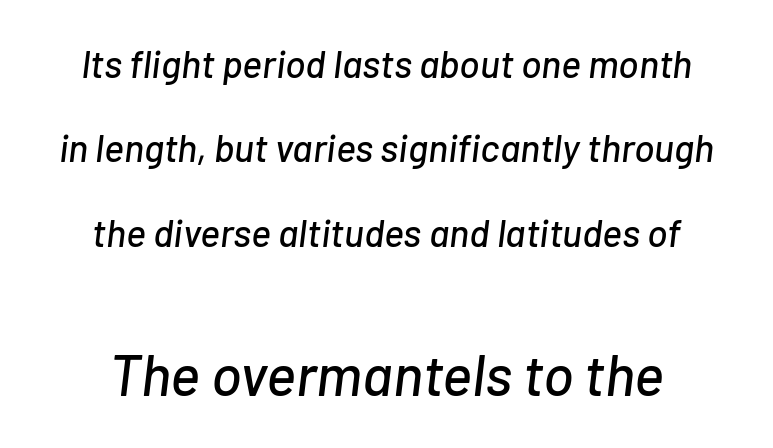
In CSS terms this would be text-align: center. This sample has the flowing, uneven cadence of proportional lettering. Observe the ordinary spacing: letters are neighbours, not strangers. What's the leading like? Stretched, with rows far apart. Underline: absent. The emphasis by scale lands on block number two, below.
